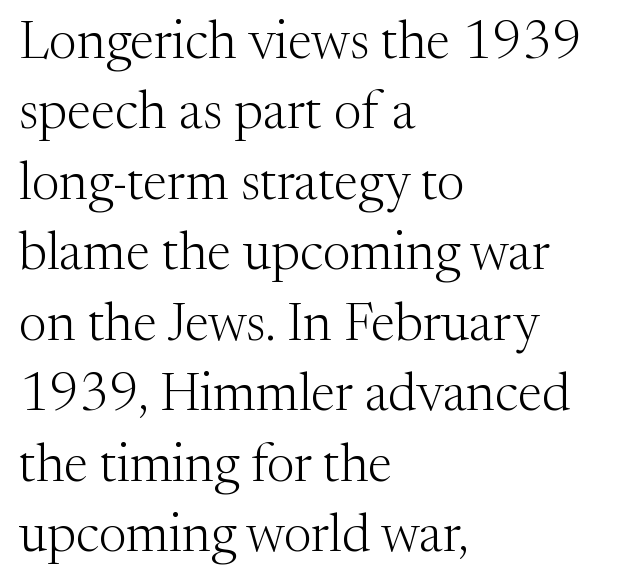
The image shows 53 px light serif type, upright; set left-aligned, normal line spacing (1.33x), normal letter spacing, not underlined; medium stroke contrast and a medium x-height.
